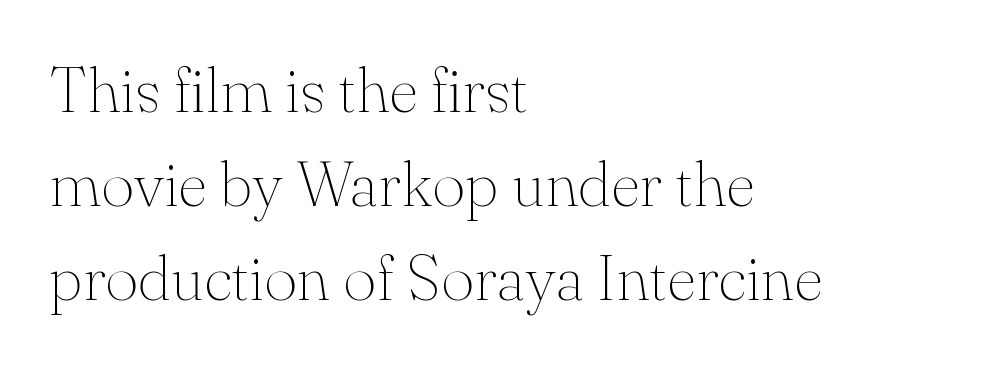
{"serif": "yes", "italic": "no", "bold": "no", "weight": "thin", "width": "normal", "stroke_contrast": "medium", "x_height": "small", "monospaced": "no", "underline": "no", "align": "left", "line_spacing": "normal", "line_spacing_ratio": 1.47, "letter_spacing": "normal", "letter_spacing_em": 0.0, "glyph_px": 64}
